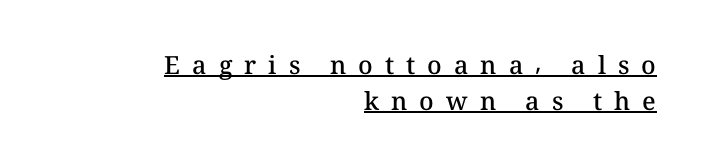
The image shows 25 px text type, upright; set right-aligned, normal line spacing (1.45x), unusually wide letter spacing (+0.48 em), underlined.
